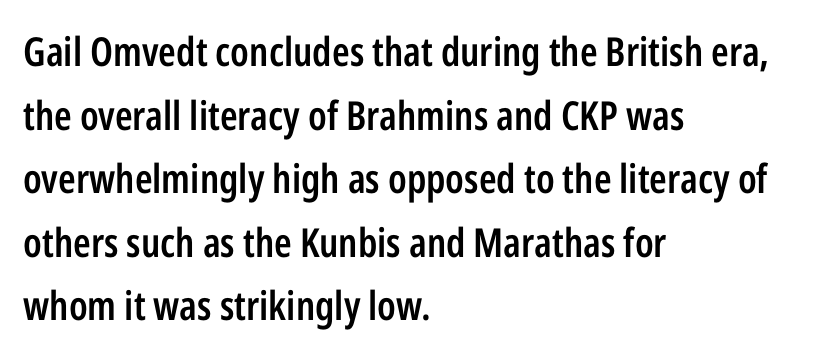
{"serif": "no", "italic": "no", "bold": "semi", "weight": "semibold", "width": "condensed", "stroke_contrast": "low", "x_height": "medium", "monospaced": "no", "underline": "no", "align": "left", "line_spacing": "normal", "line_spacing_ratio": 1.59, "letter_spacing": "normal", "letter_spacing_em": 0.0, "glyph_px": 40}
